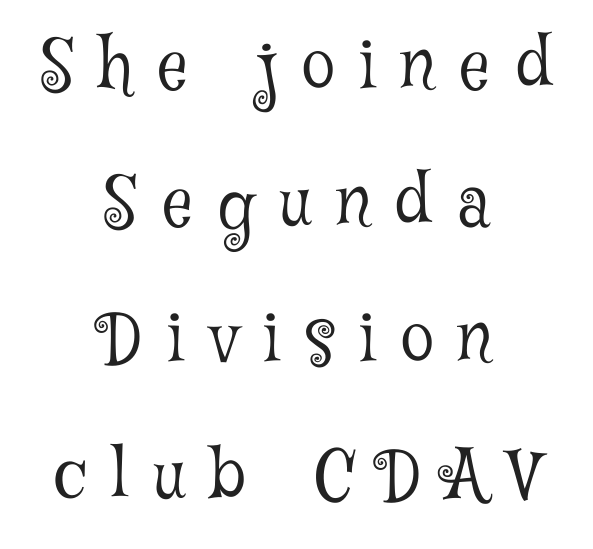
Notice how the stems are strictly vertical — no italics here. Is this a fixed-width face? No — the glyphs have proportional, varying widths. The lines in this sample share a center point and differ in where they start and stop. This block would shrink considerably if given ordinary leading; it's expanded now. Stroke thickness stays within the range of a standard reading face or lighter. Glyph-to-glyph distance is far greater than everyday printed text.
